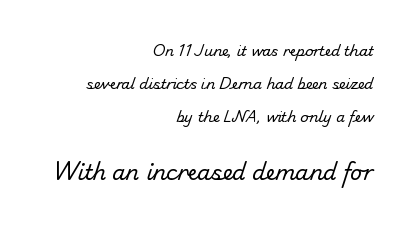
Q: Is the text bold? A: No.
Q: Is the text underlined? A: No.
Q: How is the paragraph aligned? A: Right-aligned.
Q: Is the spacing between letters normal or unusually wide? A: Normal.
Q: Is the spacing between lines tight, normal or loose? A: Loose.
Q: Which block of text is set in a larger size, the first (top) or the second (bottom)? A: The second (bottom) one.
